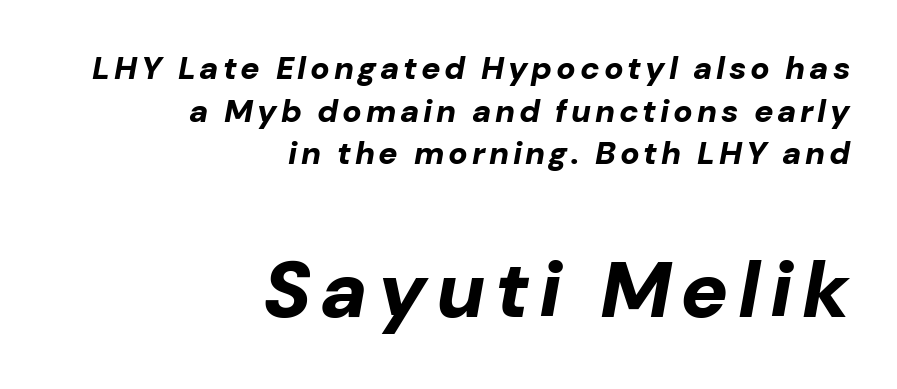
Q: Is the text bold? A: Yes.
Q: Is the text italic (slanted)? A: Yes, it leans right by about 10 degrees.
Q: Is the text underlined? A: No.
Q: How is the paragraph aligned? A: Right-aligned.
Q: Is the spacing between lines tight, normal or loose? A: Normal.
Q: Which block of text is set in a larger size, the first (top) or the second (bottom)? A: The second (bottom) one.
Q: Width (condensed, normal, or wide)? A: Normal.
Q: Stroke contrast? A: Low.
Q: x-height? A: Medium.
Q: Monospaced? A: No.
